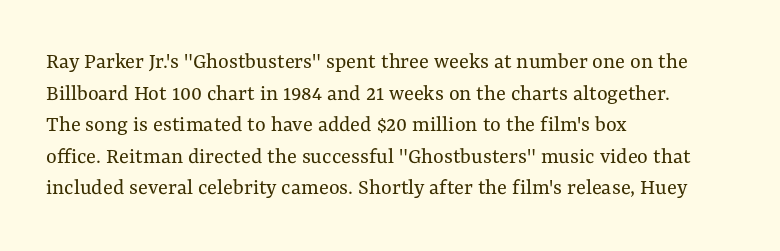
The image shows 23 px text type, upright; set left-aligned, normal line spacing (1.37x), normal letter spacing, not underlined.
